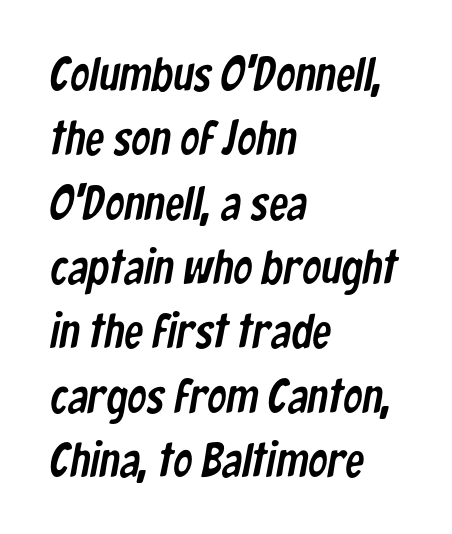
The image shows 48 px condensed sans-serif type; set left-aligned, normal line spacing (1.34x), normal letter spacing, not underlined; low stroke contrast and a medium x-height.
